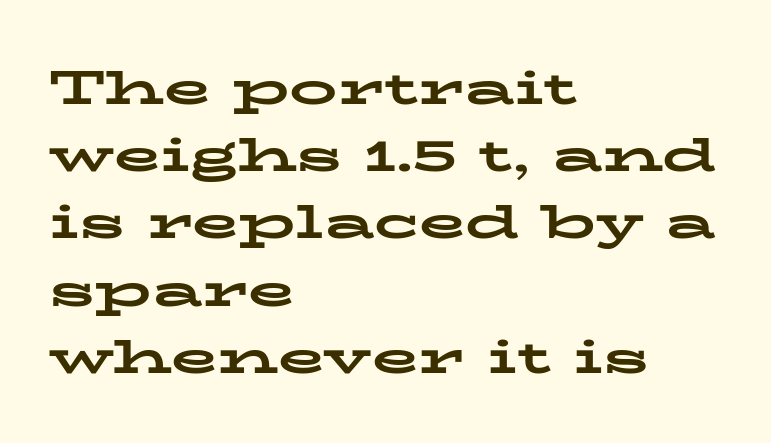
The image shows 48 px bold, wide serif type, upright; set left-aligned, normal line spacing (1.4x), normal letter spacing, not underlined; low stroke contrast and a medium x-height.
